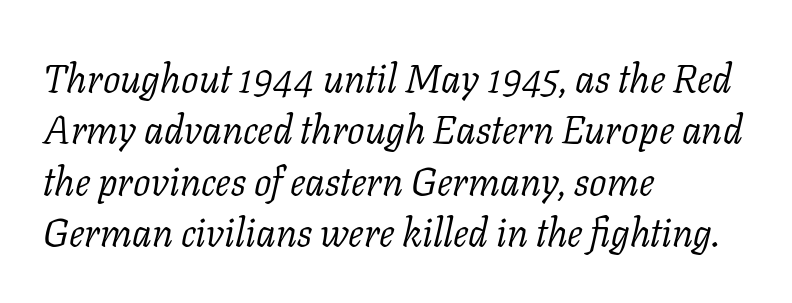
Q: Is the text bold? A: No.
Q: Is the text italic (slanted)? A: Yes, it leans right by about 11 degrees.
Q: Is the typeface a serif or a sans-serif typeface? A: Serif.
Q: Is the text underlined? A: No.
Q: How is the paragraph aligned? A: Left-aligned.
Q: Is the spacing between letters normal or unusually wide? A: Normal.
Q: Is the spacing between lines tight, normal or loose? A: Normal.
Q: Width (condensed, normal, or wide)? A: Normal.
Q: Stroke contrast? A: Low.
Q: x-height? A: Medium.
Q: Monospaced? A: No.
